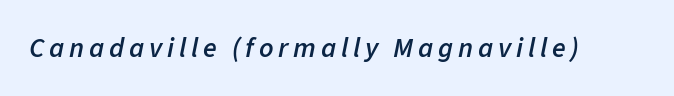
Q: Is the text bold? A: Semi-bold.
Q: Is the text italic (slanted)? A: Yes, it leans right by about 11 degrees.
Q: Is the text underlined? A: No.
Q: Width (condensed, normal, or wide)? A: Normal.
Q: Stroke contrast? A: Low.
Q: x-height? A: Medium.
Q: Monospaced? A: No.
